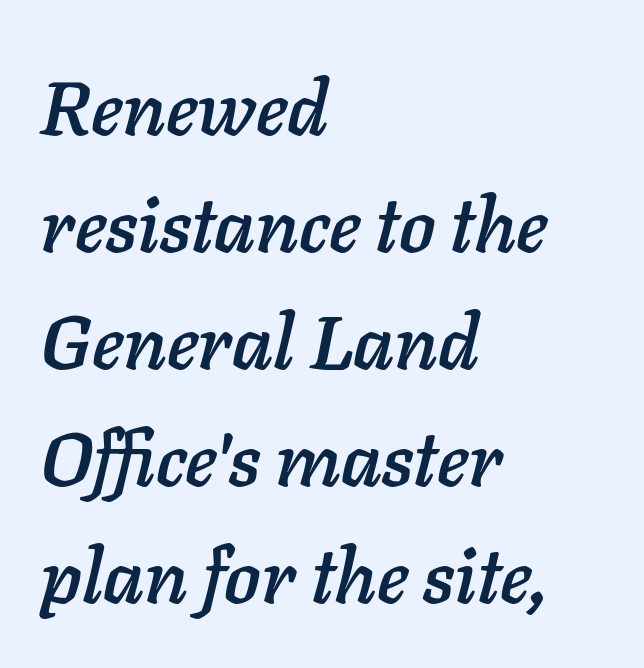
The image shows 76 px text type, italic (leaning right); set left-aligned, normal line spacing (1.54x), normal letter spacing, not underlined; low stroke contrast and a medium x-height.
